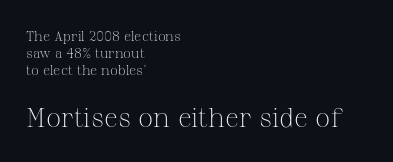
{"italic": "no", "bold": "no", "underline": "no", "align": "left", "line_spacing_ratio": 1.22, "letter_spacing": "normal", "letter_spacing_em": 0.0, "larger_block": "second", "size_ratio": 1.93, "glyph_px": 27}
